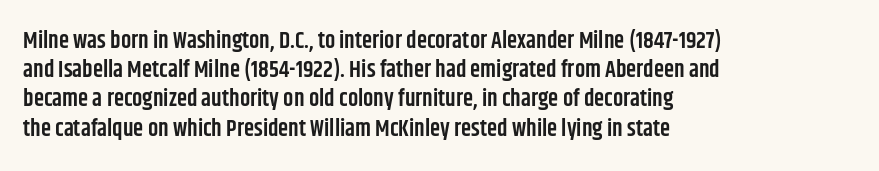
Q: Is the text bold? A: Semi-bold.
Q: Is the text italic (slanted)? A: No, it is upright.
Q: Is the text underlined? A: No.
Q: How is the paragraph aligned? A: Left-aligned.
Q: Is the spacing between letters normal or unusually wide? A: Normal.
Q: Is the spacing between lines tight, normal or loose? A: Normal.
